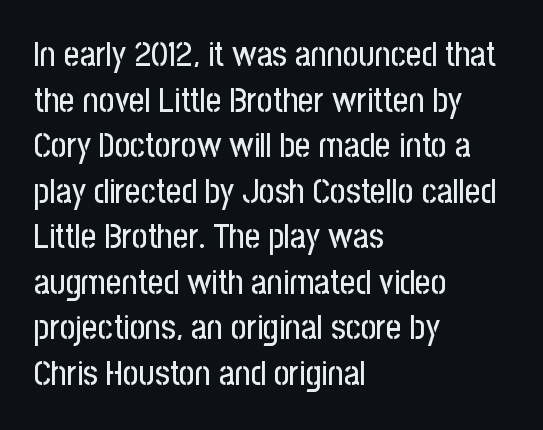
Q: Is the text italic (slanted)? A: No, it is upright.
Q: Is the typeface a serif or a sans-serif typeface? A: Sans-serif.
Q: Is the text underlined? A: No.
Q: How is the paragraph aligned? A: Left-aligned.
Q: Is the spacing between letters normal or unusually wide? A: Normal.
Q: Is the spacing between lines tight, normal or loose? A: Normal.
Q: Width (condensed, normal, or wide)? A: Condensed.
Q: Stroke contrast? A: Low.
Q: x-height? A: Medium.
Q: Monospaced? A: No.
